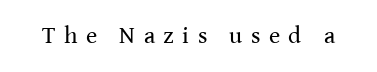
The lettering holds an erect, upright posture throughout. The tracking jumps out immediately: characters are airy and widely separated. Counters stay open thanks to moderate or lighter strokes. Decoration check: the copy has no underline.
